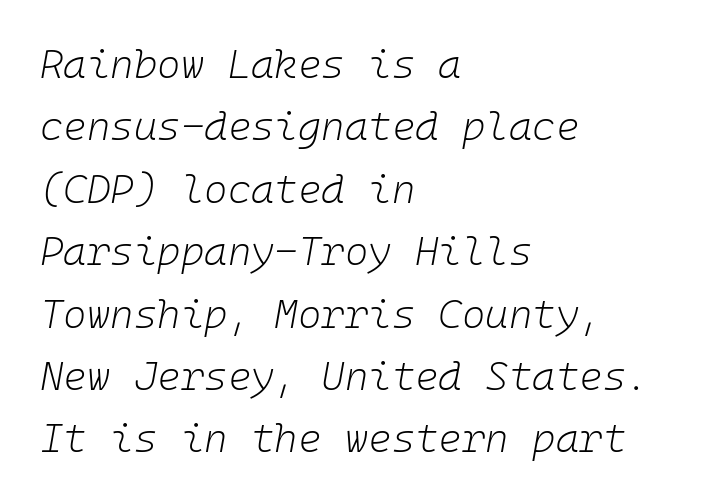
{"italic": "yes", "lean": "right", "slant_degrees": 10, "bold": "no", "weight": "light", "width": "normal", "stroke_contrast": "low", "x_height": "medium", "monospaced": "yes", "underline": "no", "align": "left", "line_spacing": "normal", "line_spacing_ratio": 1.56, "letter_spacing": "normal", "letter_spacing_em": 0.0, "glyph_px": 40}
